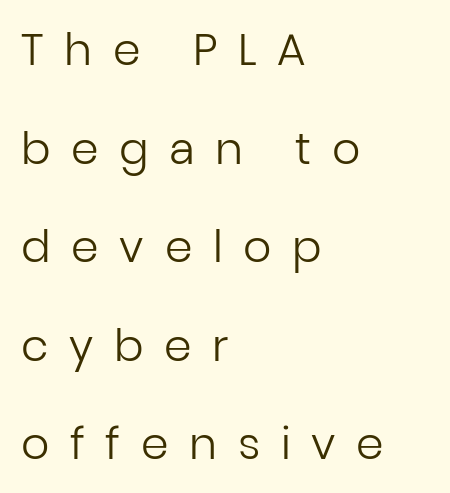
Q: Is the text bold? A: No.
Q: Is the text italic (slanted)? A: No, it is upright.
Q: Is the typeface a serif or a sans-serif typeface? A: Sans-serif.
Q: Is the text underlined? A: No.
Q: How is the paragraph aligned? A: Left-aligned.
Q: Is the spacing between letters normal or unusually wide? A: Unusually wide.
Q: Is the spacing between lines tight, normal or loose? A: Loose.
Q: Width (condensed, normal, or wide)? A: Normal.
Q: Stroke contrast? A: Low.
Q: x-height? A: Medium.
Q: Monospaced? A: No.
